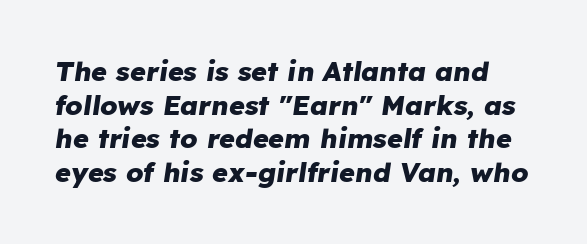
The image shows 27 px bold type, italic (leaning right); set normal line spacing (1.25x), normal letter spacing, not underlined.
